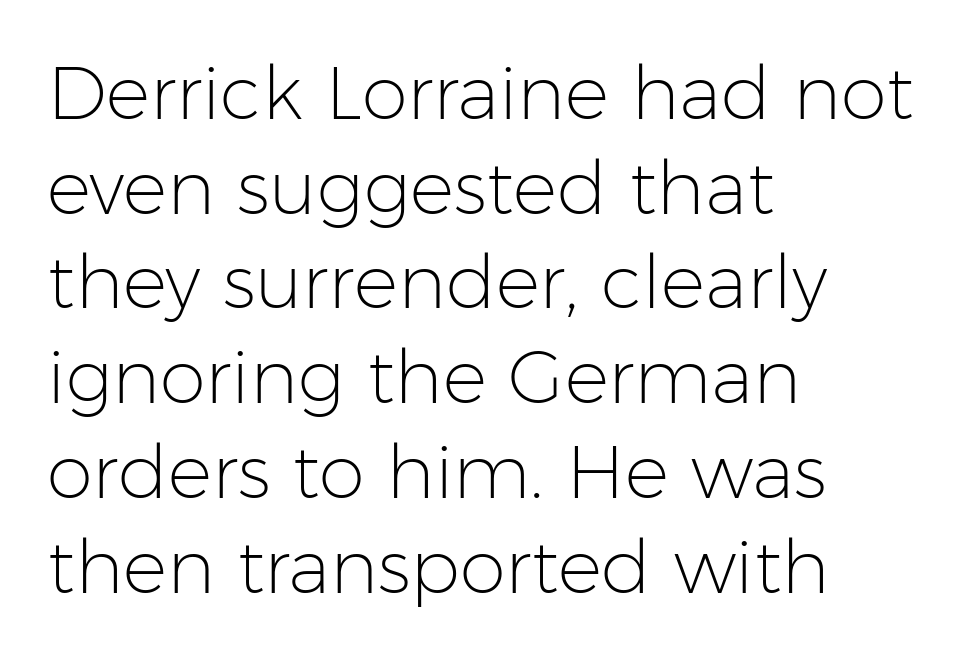
The image shows 74 px light sans-serif type, upright; set left-aligned, normal line spacing (1.28x), normal letter spacing, not underlined; low stroke contrast and a medium x-height.
